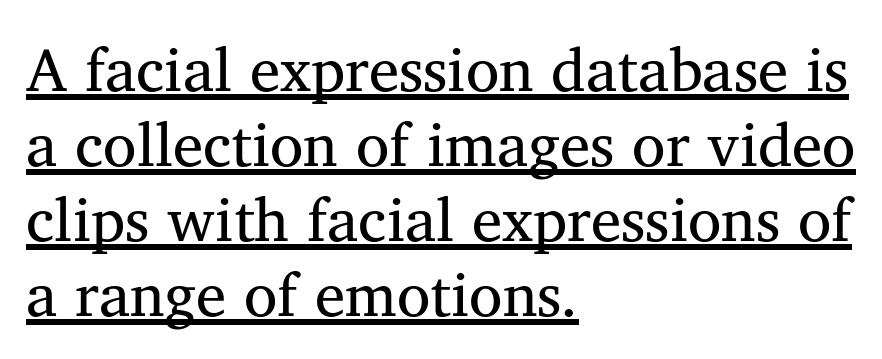
Q: Is the text bold? A: No.
Q: Is the text italic (slanted)? A: No, it is upright.
Q: Is the typeface a serif or a sans-serif typeface? A: Serif.
Q: Is the text underlined? A: Yes.
Q: How is the paragraph aligned? A: Left-aligned.
Q: Is the spacing between letters normal or unusually wide? A: Normal.
Q: Width (condensed, normal, or wide)? A: Normal.
Q: Stroke contrast? A: Medium.
Q: x-height? A: Medium.
Q: Monospaced? A: No.
